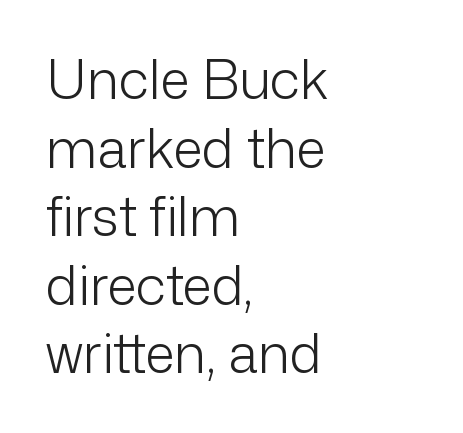
Varying glyph widths throughout — classic text-font behaviour. The gaps between neighbouring characters are ordinary and unremarkable. Stems here are at most as thick as an everyday book face. A classic flush-left, rag-right setting is used for this passage. A roman cut, with each character standing at attention.
